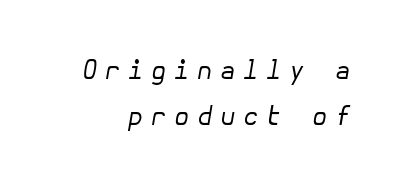
{"italic": "yes", "lean": "right", "slant_degrees": 10, "bold": "no", "underline": "no", "line_spacing_ratio": 1.86, "letter_spacing": "wide", "letter_spacing_em": 0.3, "glyph_px": 25}
